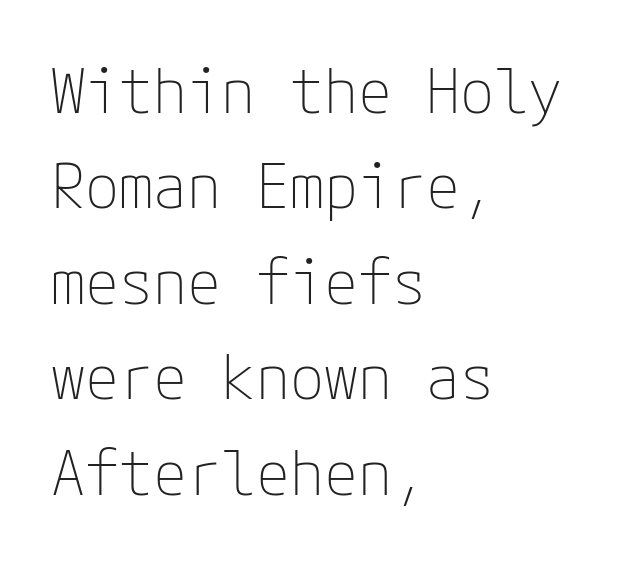
{"serif": "no", "italic": "no", "bold": "no", "weight": "thin", "width": "normal", "stroke_contrast": "low", "x_height": "medium", "underline": "no", "align": "left", "line_spacing": "normal", "line_spacing_ratio": 1.54, "letter_spacing": "normal", "letter_spacing_em": 0.0, "glyph_px": 62}
